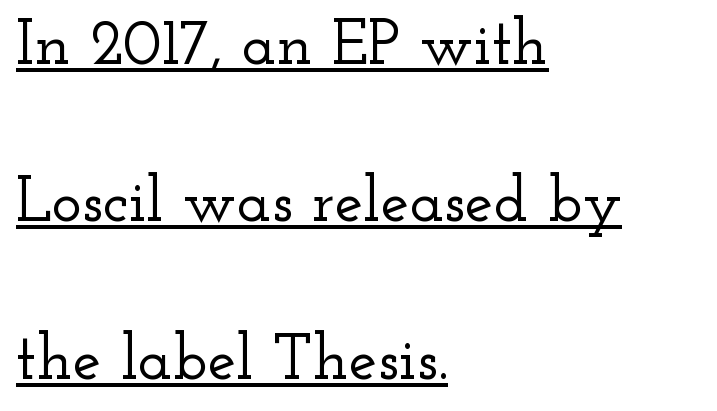
Q: Is the text italic (slanted)? A: No, it is upright.
Q: Is the typeface a serif or a sans-serif typeface? A: Serif.
Q: Is the text underlined? A: Yes.
Q: How is the paragraph aligned? A: Left-aligned.
Q: Is the spacing between letters normal or unusually wide? A: Normal.
Q: Is the spacing between lines tight, normal or loose? A: Loose.
Q: Width (condensed, normal, or wide)? A: Wide.
Q: Stroke contrast? A: Low.
Q: x-height? A: Small.
Q: Monospaced? A: No.
